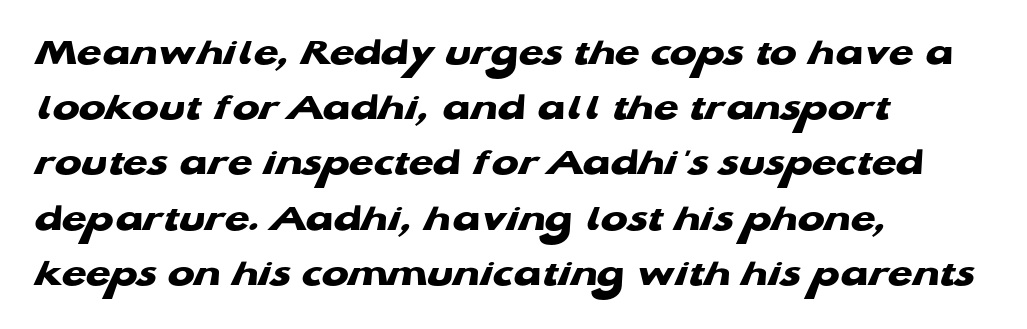
The image shows 40 px heavy, wide sans-serif type; set left-aligned, normal line spacing (1.38x), normal letter spacing, not underlined; low stroke contrast and a medium x-height.
